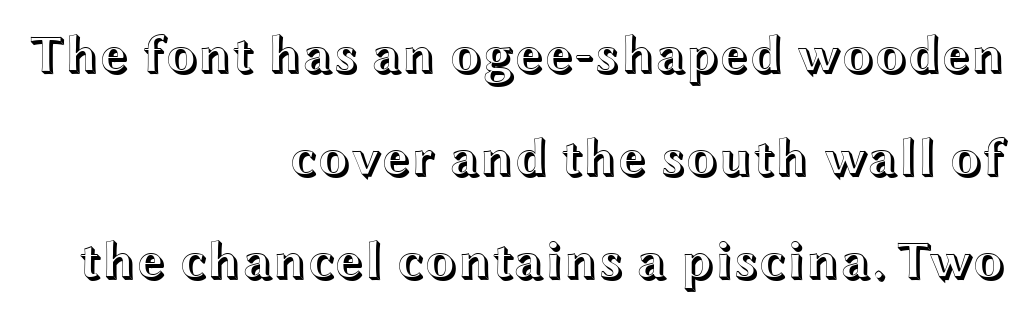
Q: Is the text italic (slanted)? A: No, it is upright.
Q: Is the text underlined? A: No.
Q: How is the paragraph aligned? A: Right-aligned.
Q: Is the spacing between letters normal or unusually wide? A: Normal.
Q: Is the spacing between lines tight, normal or loose? A: Loose.
Q: Width (condensed, normal, or wide)? A: Wide.
Q: x-height? A: Medium.
Q: Monospaced? A: No.
